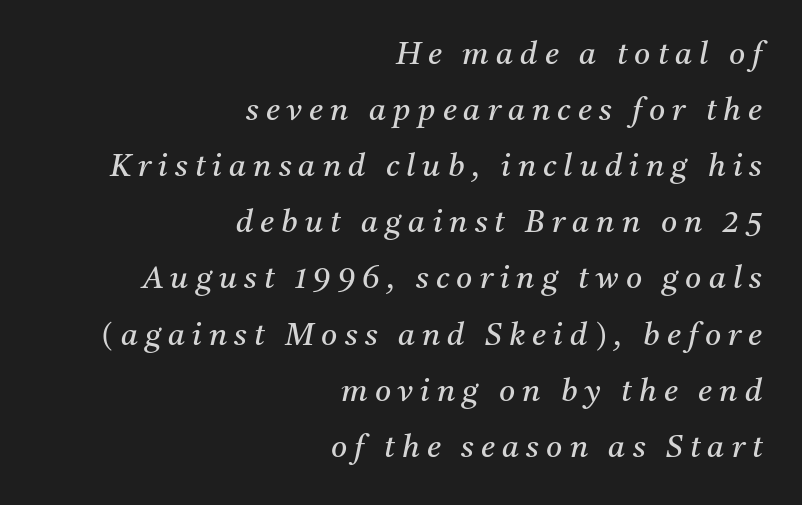
Q: Is the text bold? A: No.
Q: Is the text italic (slanted)? A: Yes, it leans right by about 11 degrees.
Q: Is the typeface a serif or a sans-serif typeface? A: Serif.
Q: Is the text underlined? A: No.
Q: How is the paragraph aligned? A: Right-aligned.
Q: Is the spacing between letters normal or unusually wide? A: Unusually wide.
Q: Width (condensed, normal, or wide)? A: Normal.
Q: Stroke contrast? A: Medium.
Q: x-height? A: Medium.
Q: Monospaced? A: No.
